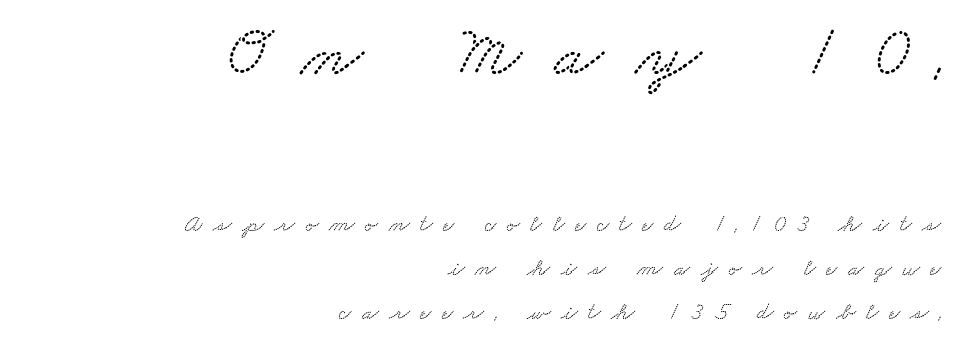
Q: Is the typeface a serif or a sans-serif typeface? A: Serif.
Q: Is the text underlined? A: No.
Q: How is the paragraph aligned? A: Right-aligned.
Q: Is the spacing between letters normal or unusually wide? A: Unusually wide.
Q: Which block of text is set in a larger size, the first (top) or the second (bottom)? A: The first (top) one.
Q: Width (condensed, normal, or wide)? A: Wide.
Q: Stroke contrast? A: Medium.
Q: x-height? A: Small.
Q: Monospaced? A: No.
